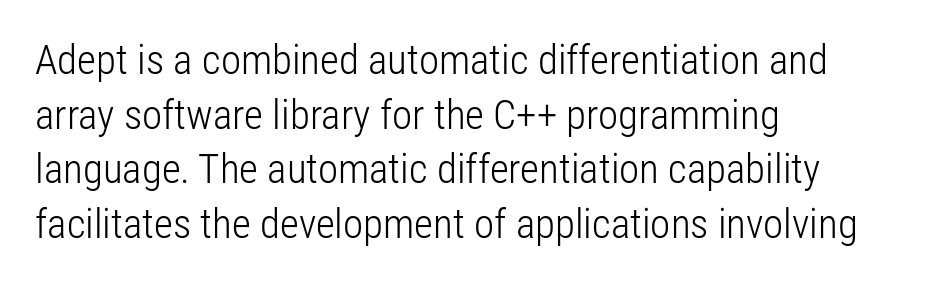
Q: Is the text bold? A: No.
Q: Is the text italic (slanted)? A: No, it is upright.
Q: Is the typeface a serif or a sans-serif typeface? A: Sans-serif.
Q: Is the text underlined? A: No.
Q: How is the paragraph aligned? A: Left-aligned.
Q: Is the spacing between letters normal or unusually wide? A: Normal.
Q: Is the spacing between lines tight, normal or loose? A: Normal.
Q: Width (condensed, normal, or wide)? A: Condensed.
Q: Stroke contrast? A: Low.
Q: x-height? A: Medium.
Q: Monospaced? A: No.
